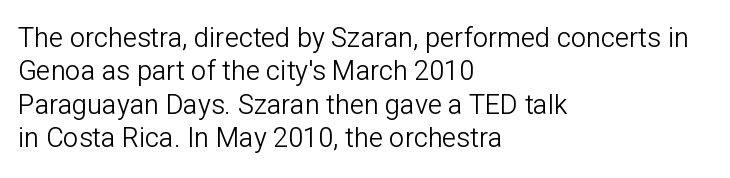
Q: Is the text bold? A: No.
Q: Is the text italic (slanted)? A: No, it is upright.
Q: Is the text underlined? A: No.
Q: How is the paragraph aligned? A: Left-aligned.
Q: Is the spacing between letters normal or unusually wide? A: Normal.
